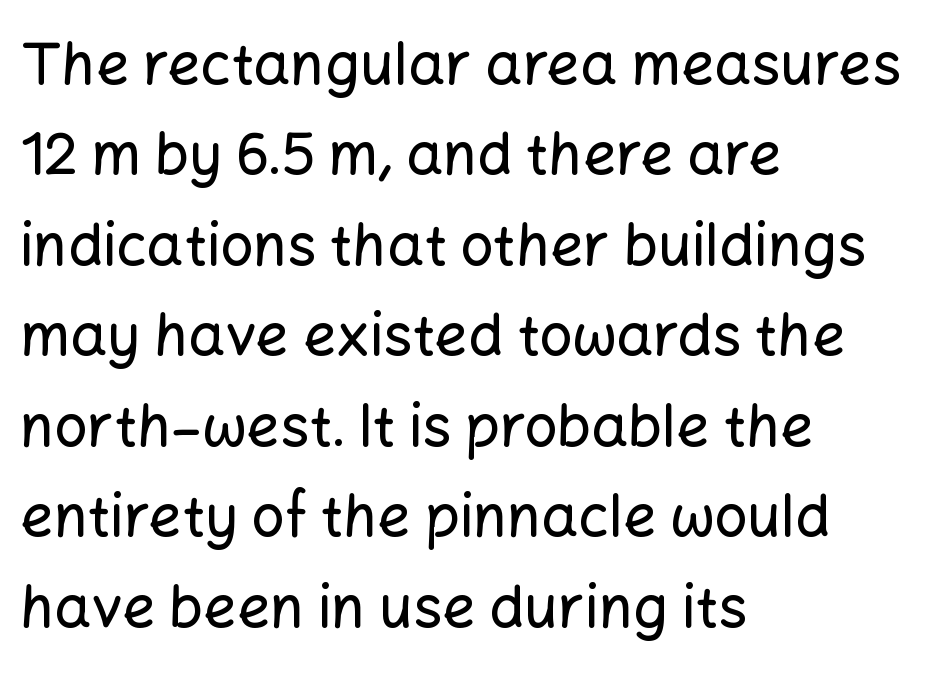
Typographically, this falls in the sans-serif category. If you measured baseline to baseline, you'd find a middling distance. Honestly, there is no underline to notice here at all. No italicization has been applied; the sample stays upright.
